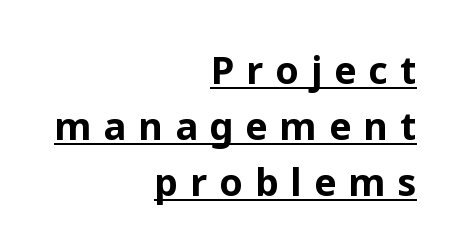
{"serif": "no", "italic": "no", "bold": "yes", "weight": "bold", "width": "normal", "stroke_contrast": "low", "x_height": "medium", "monospaced": "no", "underline": "yes", "align": "right", "line_spacing": "normal", "line_spacing_ratio": 1.47, "letter_spacing": "wide", "letter_spacing_em": 0.31, "glyph_px": 38}
